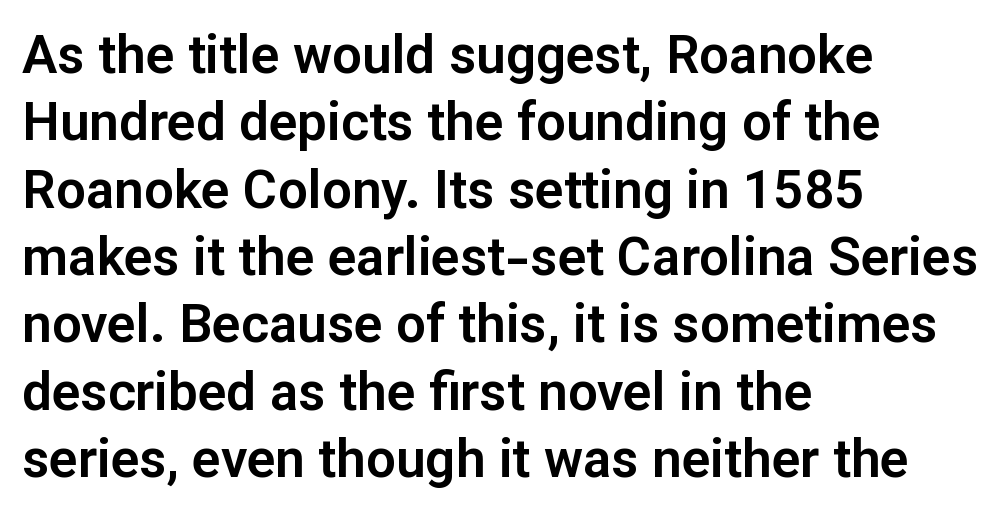
{"serif": "no", "italic": "no", "width": "normal", "stroke_contrast": "low", "x_height": "medium", "monospaced": "no", "underline": "no", "align": "left", "line_spacing": "normal", "line_spacing_ratio": 1.27, "letter_spacing": "normal", "letter_spacing_em": 0.0, "glyph_px": 53}
